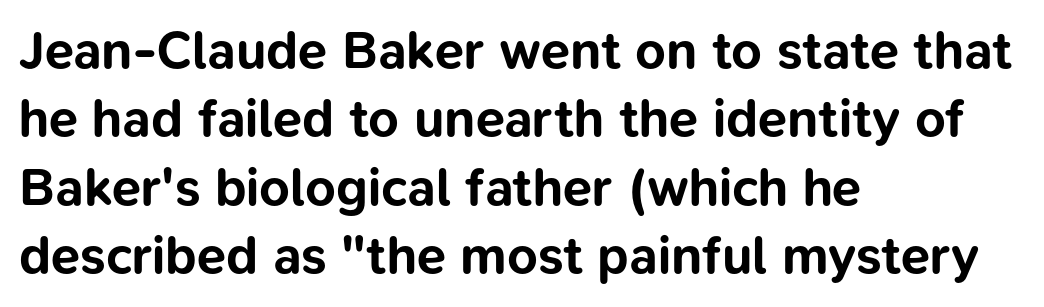
The lines sit at an ordinary, default distance from one another. Looks like regular typesetting: each glyph gets only the width it needs. A typesetter would call this zero additional tracking. Words float on clear page, feet unadorned. Nope, not italic — everything's standing straight.
